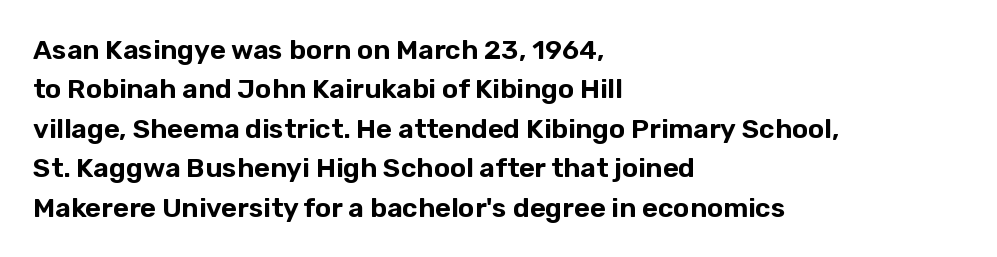
{"italic": "no", "underline": "no", "align": "left", "line_spacing": "normal", "line_spacing_ratio": 1.46, "letter_spacing": "normal", "letter_spacing_em": 0.0, "glyph_px": 27}
